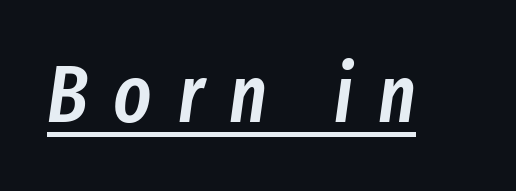
Q: Is the text bold? A: Semi-bold.
Q: Is the text italic (slanted)? A: Yes, it leans right by about 8 degrees.
Q: Is the text underlined? A: Yes.
Q: Is the spacing between letters normal or unusually wide? A: Unusually wide.
Q: Width (condensed, normal, or wide)? A: Condensed.
Q: Stroke contrast? A: Low.
Q: x-height? A: Medium.
Q: Monospaced? A: No.
